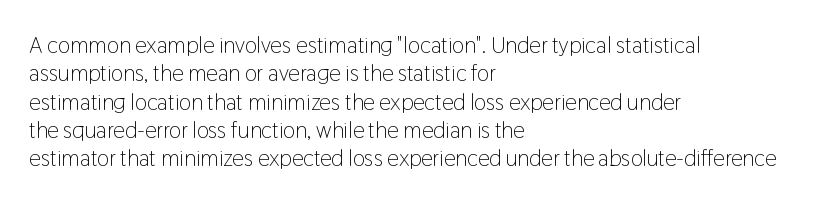
{"italic": "no", "bold": "no", "underline": "no", "align": "left", "line_spacing_ratio": 1.23, "letter_spacing": "normal", "letter_spacing_em": 0.0, "glyph_px": 23}
